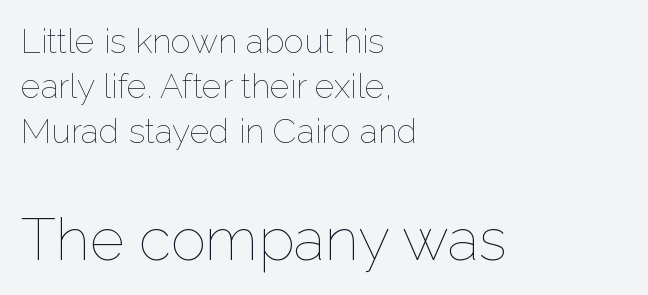
{"italic": "no", "bold": "no", "weight": "thin", "width": "normal", "stroke_contrast": "low", "x_height": "medium", "monospaced": "no", "underline": "no", "align": "left", "line_spacing": "normal", "line_spacing_ratio": 1.33, "letter_spacing": "normal", "letter_spacing_em": 0.0, "larger_block": "second", "size_ratio": 1.74, "glyph_px": 59}
